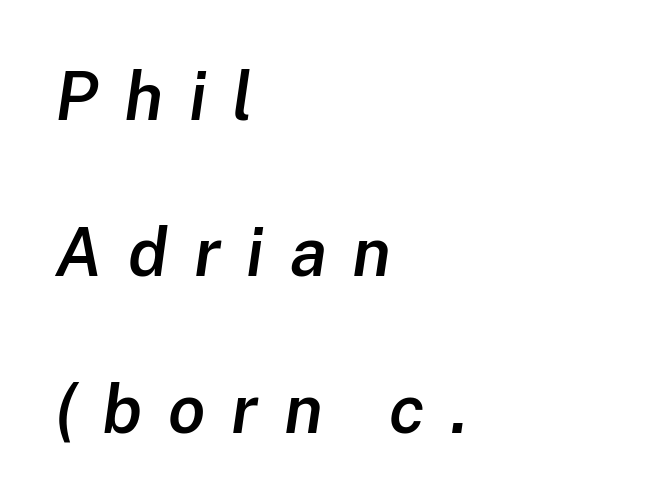
{"italic": "yes", "lean": "right", "slant_degrees": 8, "bold": "semi", "weight": "semibold", "width": "normal", "stroke_contrast": "low", "x_height": "medium", "monospaced": "no", "underline": "no", "align": "left", "line_spacing": "loose", "line_spacing_ratio": 2.3, "letter_spacing": "wide", "letter_spacing_em": 0.38, "glyph_px": 68}
